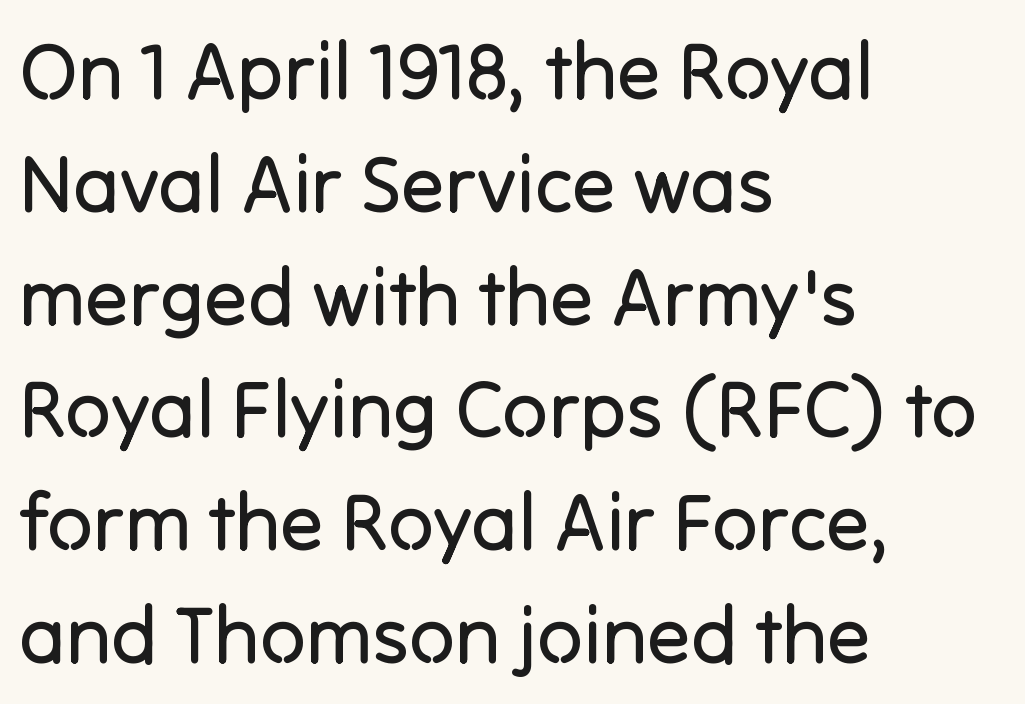
Q: Is the text bold? A: No.
Q: Is the text italic (slanted)? A: No, it is upright.
Q: Is the typeface a serif or a sans-serif typeface? A: Sans-serif.
Q: Is the text underlined? A: No.
Q: How is the paragraph aligned? A: Left-aligned.
Q: Is the spacing between letters normal or unusually wide? A: Normal.
Q: Is the spacing between lines tight, normal or loose? A: Normal.
Q: Width (condensed, normal, or wide)? A: Normal.
Q: Stroke contrast? A: Low.
Q: x-height? A: Medium.
Q: Monospaced? A: No.
